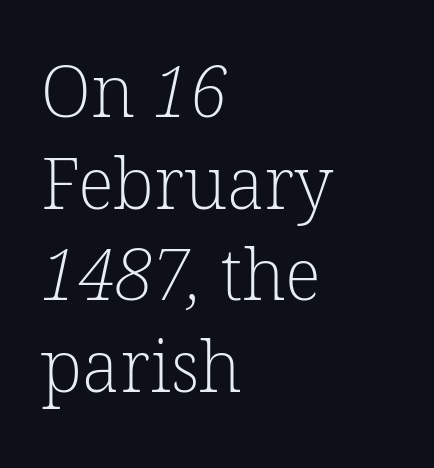
Q: Is the text bold? A: No.
Q: Is the typeface a serif or a sans-serif typeface? A: Serif.
Q: Is the text underlined? A: No.
Q: How is the paragraph aligned? A: Left-aligned.
Q: Is the spacing between letters normal or unusually wide? A: Normal.
Q: Is the spacing between lines tight, normal or loose? A: Normal.
Q: Width (condensed, normal, or wide)? A: Normal.
Q: Stroke contrast? A: Low.
Q: x-height? A: Medium.
Q: Monospaced? A: No.
